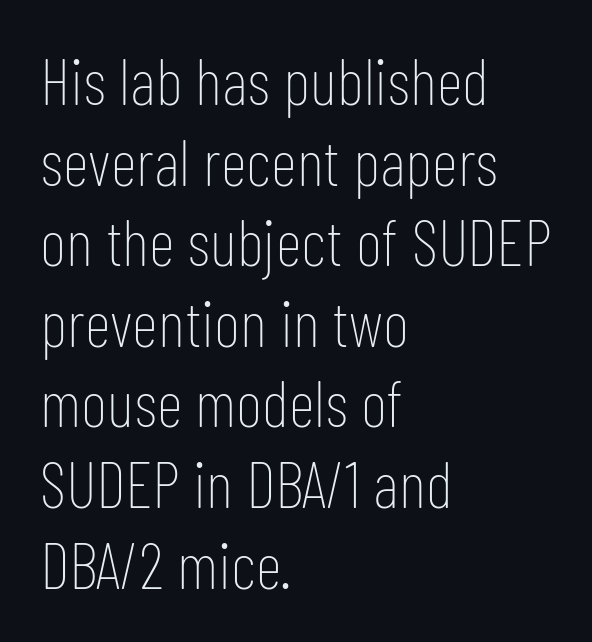
The image shows 65 px thin, condensed sans-serif type, upright; set left-aligned, line spacing 1.24x, normal letter spacing, not underlined; low stroke contrast and a medium x-height.
